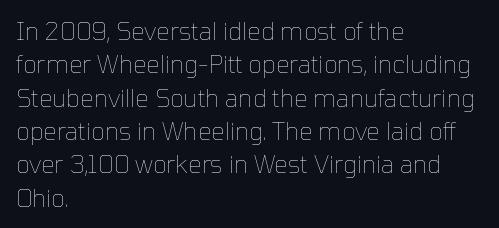
The image shows 24 px text type, upright; set left-aligned, normal line spacing (1.39x), normal letter spacing, not underlined.
